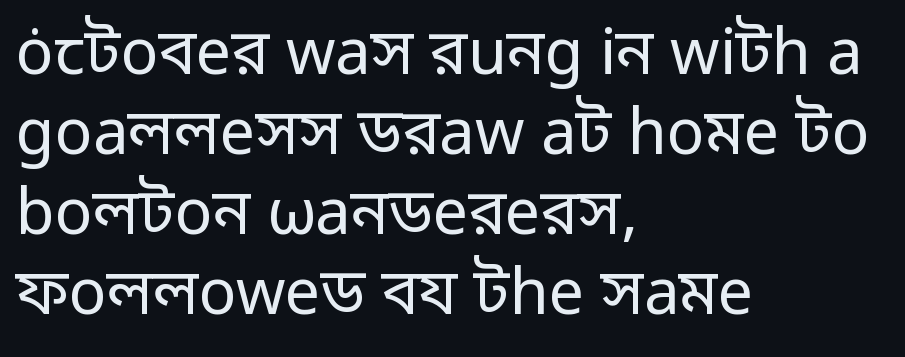
The image shows 63 px regular-weight sans-serif type, upright; set left-aligned, normal line spacing (1.27x), normal letter spacing, not underlined; low stroke contrast and a medium x-height.
